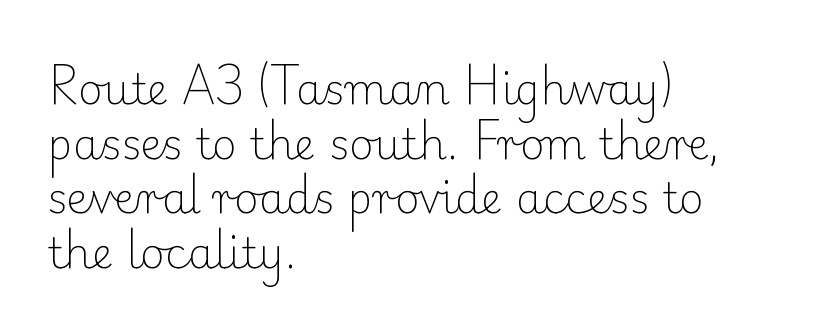
The image shows 42 px light serif type, upright; set left-aligned, normal line spacing (1.3x), normal letter spacing, not underlined; low stroke contrast and a small x-height.
